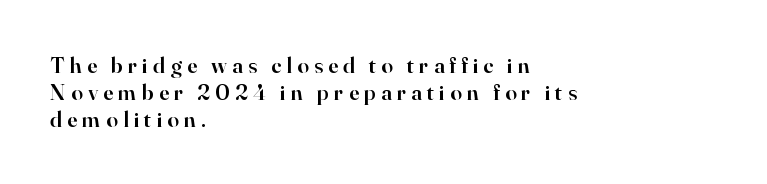
Q: Is the text bold? A: Semi-bold.
Q: Is the text italic (slanted)? A: No, it is upright.
Q: Is the text underlined? A: No.
Q: How is the paragraph aligned? A: Left-aligned.
Q: Is the spacing between letters normal or unusually wide? A: Unusually wide.
